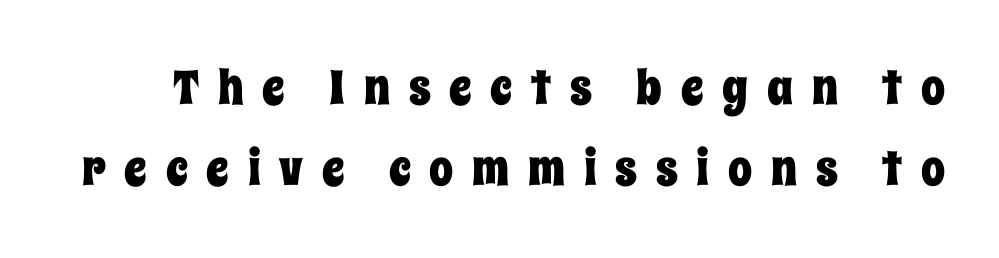
{"italic": "no", "width": "condensed", "stroke_contrast": "low", "x_height": "large", "monospaced": "no", "underline": "no", "line_spacing": "normal", "line_spacing_ratio": 1.69, "letter_spacing": "wide", "letter_spacing_em": 0.39, "glyph_px": 48}
